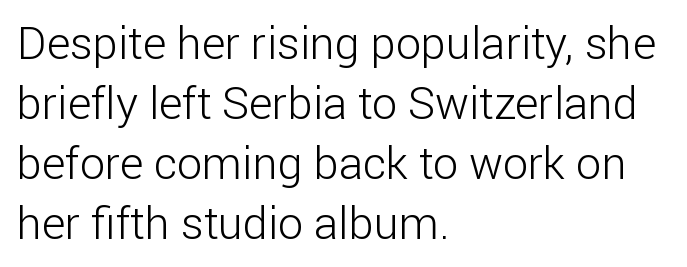
{"serif": "no", "italic": "no", "bold": "no", "weight": "light", "width": "normal", "stroke_contrast": "low", "x_height": "medium", "monospaced": "no", "underline": "no", "align": "left", "line_spacing": "normal", "line_spacing_ratio": 1.33, "letter_spacing": "normal", "letter_spacing_em": 0.0, "glyph_px": 45}
